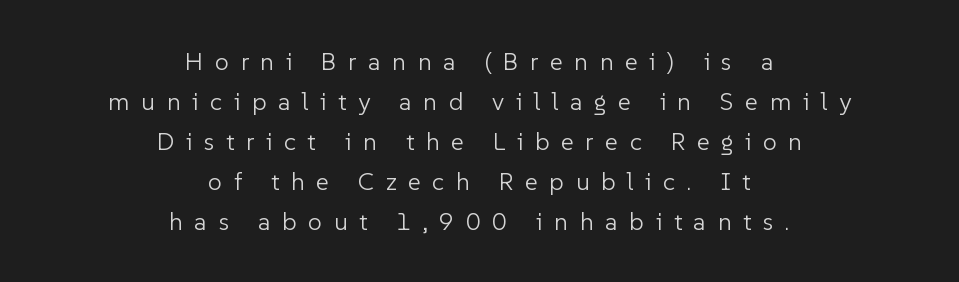
Q: Is the text bold? A: No.
Q: Is the text italic (slanted)? A: No, it is upright.
Q: Is the text underlined? A: No.
Q: How is the paragraph aligned? A: Centered.
Q: Is the spacing between letters normal or unusually wide? A: Unusually wide.
Q: Is the spacing between lines tight, normal or loose? A: Normal.
